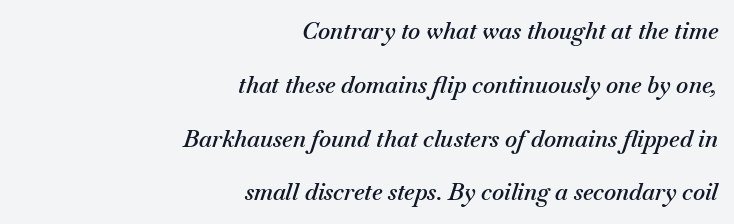
{"italic": "yes", "lean": "right", "slant_degrees": 18, "bold": "semi", "underline": "no", "align": "right", "line_spacing": "loose", "line_spacing_ratio": 2.34, "letter_spacing": "normal", "letter_spacing_em": 0.0, "glyph_px": 23}
